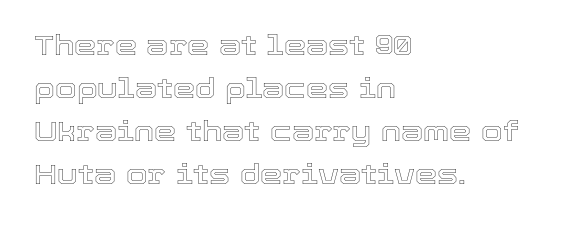
The image shows 28 px text type, upright; set left-aligned, normal line spacing (1.54x), normal letter spacing, not underlined; a medium x-height.
